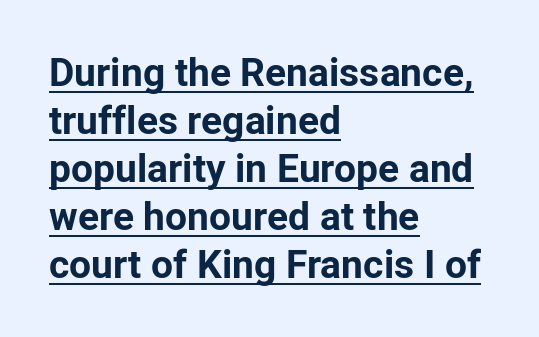
{"serif": "no", "italic": "no", "bold": "yes", "weight": "bold", "width": "normal", "stroke_contrast": "low", "x_height": "medium", "monospaced": "no", "underline": "yes", "align": "left", "line_spacing_ratio": 1.23, "letter_spacing": "normal", "letter_spacing_em": 0.0, "glyph_px": 39}
